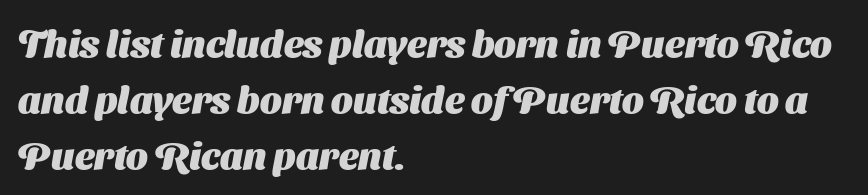
Q: Is the text bold? A: Yes.
Q: Is the typeface a serif or a sans-serif typeface? A: Sans-serif.
Q: Is the text underlined? A: No.
Q: How is the paragraph aligned? A: Left-aligned.
Q: Is the spacing between letters normal or unusually wide? A: Normal.
Q: Is the spacing between lines tight, normal or loose? A: Normal.
Q: Width (condensed, normal, or wide)? A: Normal.
Q: Stroke contrast? A: Medium.
Q: x-height? A: Medium.
Q: Monospaced? A: No.
